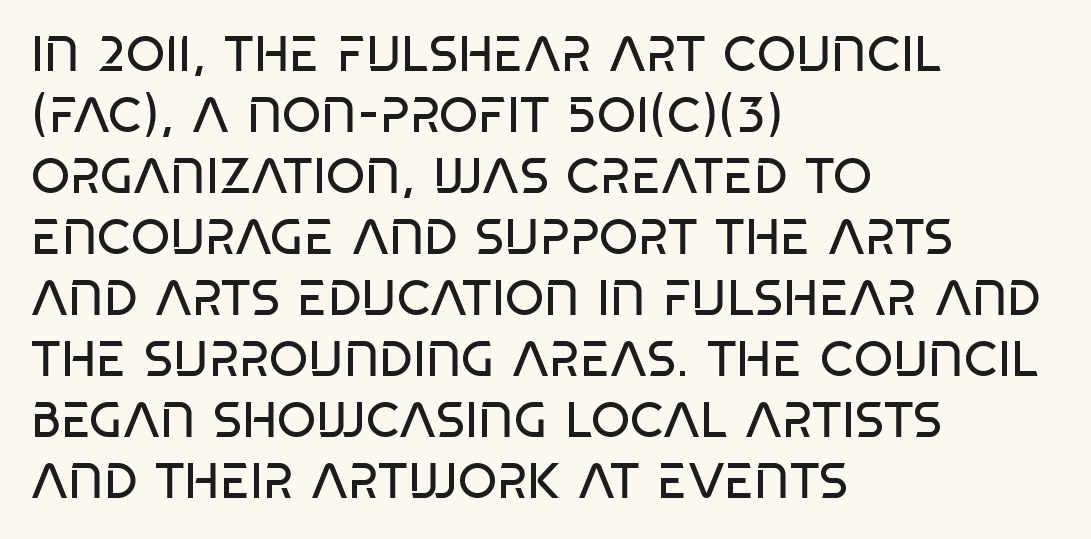
Descenders are the only things crossing below the line. Here the designer chose a conventional face with non-uniform glyph widths. If you drew a line through each stem, it would be perfectly vertical. Visually the block forms a straight wall on the left and a jagged coastline on the right.
